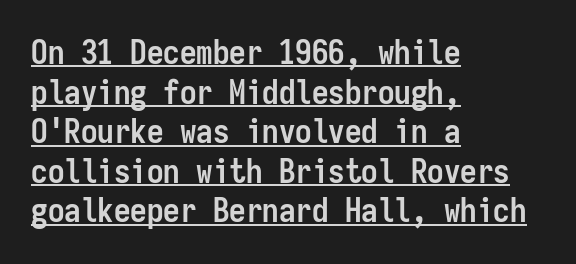
Q: Is the text bold? A: Yes.
Q: Is the text italic (slanted)? A: No, it is upright.
Q: Is the typeface a serif or a sans-serif typeface? A: Sans-serif.
Q: Is the text underlined? A: Yes.
Q: How is the paragraph aligned? A: Left-aligned.
Q: Is the spacing between letters normal or unusually wide? A: Normal.
Q: Width (condensed, normal, or wide)? A: Condensed.
Q: Stroke contrast? A: Low.
Q: x-height? A: Medium.
Q: Monospaced? A: Yes.
